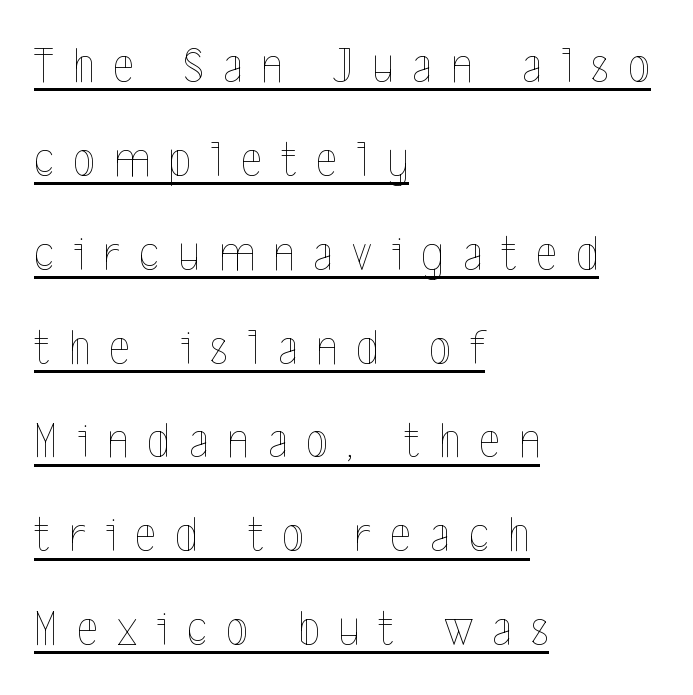
{"italic": "no", "bold": "no", "weight": "thin", "width": "condensed", "x_height": "medium", "monospaced": "no", "underline": "yes", "align": "left", "line_spacing_ratio": 1.84, "letter_spacing": "wide", "letter_spacing_em": 0.37, "glyph_px": 51}
